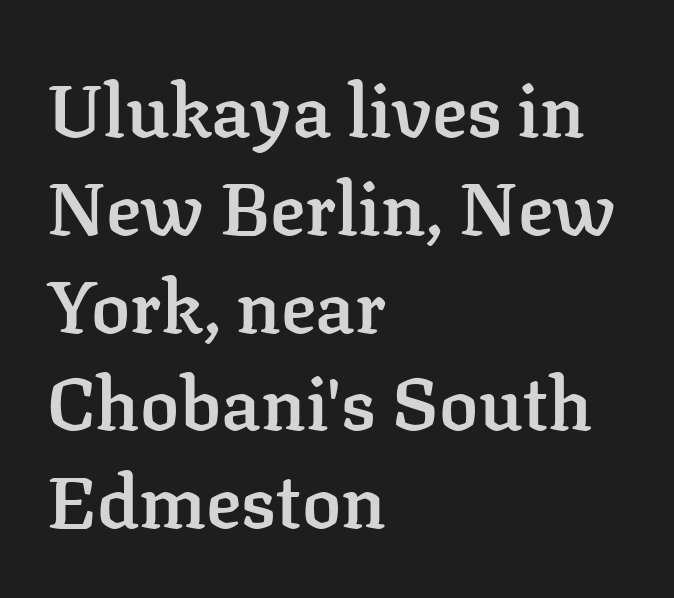
{"serif": "yes", "italic": "no", "bold": "semi", "weight": "semibold", "width": "normal", "stroke_contrast": "low", "x_height": "medium", "monospaced": "no", "underline": "no", "align": "left", "line_spacing": "normal", "line_spacing_ratio": 1.34, "letter_spacing": "normal", "letter_spacing_em": 0.0, "glyph_px": 73}
